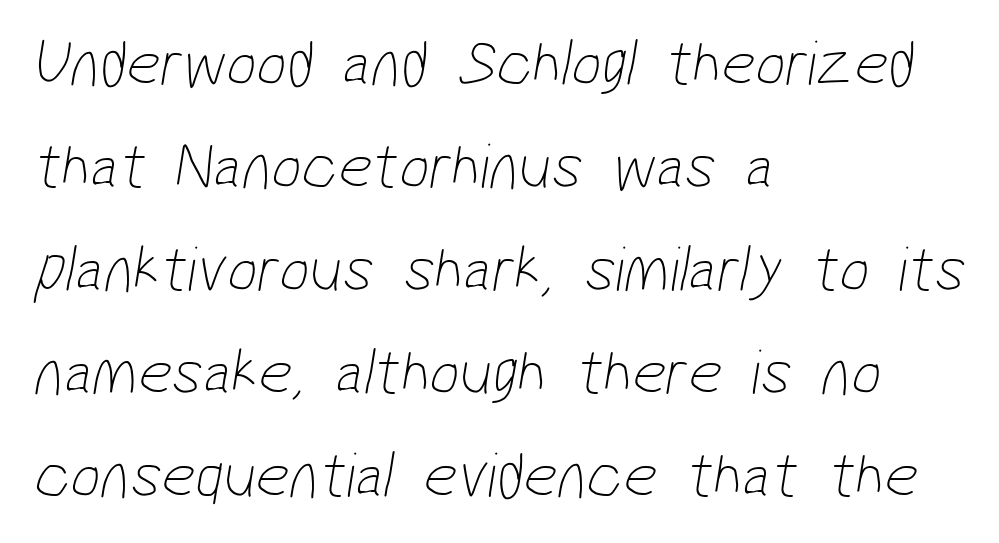
The image shows 66 px thin, condensed sans-serif type; set left-aligned, normal line spacing (1.56x), normal letter spacing, not underlined; low stroke contrast and a medium x-height.
